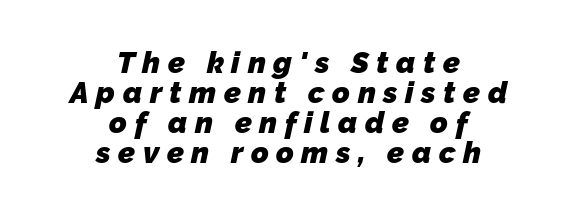
There is plenty of visible air inserted between adjacent glyphs. A student would call this center alignment; a typographer would say set centered. The characters display no serif detailing; their extremities are plain. Bold? Absolutely — the strokes are thick and heavy. A typesetter would call this proportional, since set widths differ per character.
